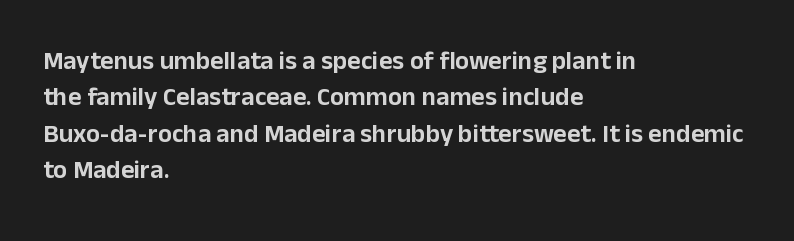
Q: Is the text italic (slanted)? A: No, it is upright.
Q: Is the text underlined? A: No.
Q: How is the paragraph aligned? A: Left-aligned.
Q: Is the spacing between letters normal or unusually wide? A: Normal.
Q: Is the spacing between lines tight, normal or loose? A: Normal.
